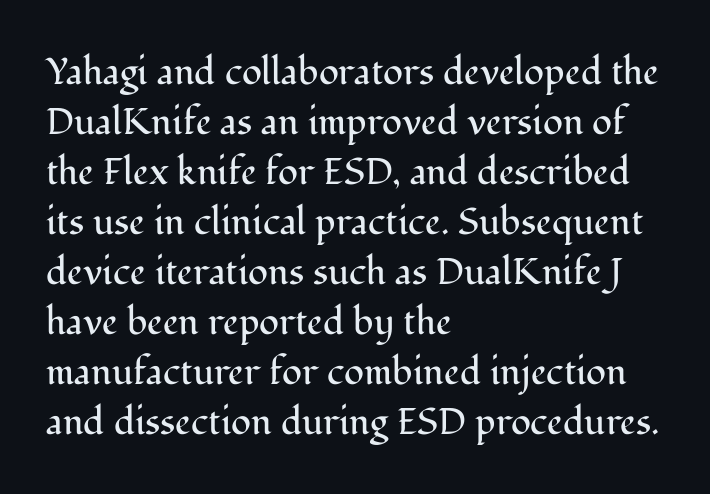
{"serif": "yes", "italic": "no", "bold": "no", "weight": "regular", "width": "normal", "stroke_contrast": "medium", "x_height": "medium", "monospaced": "no", "underline": "no", "align": "left", "line_spacing": "normal", "line_spacing_ratio": 1.35, "letter_spacing": "normal", "letter_spacing_em": 0.0, "glyph_px": 37}
